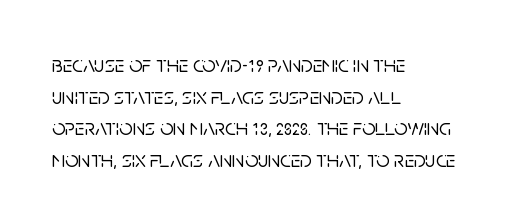
The tracking reads as untouched default to a designer's eye. These lines were composed using upright roman letters. A clean baseline with only descenders dipping below it. The designer left line spacing at the default. The lines are quadded left.
